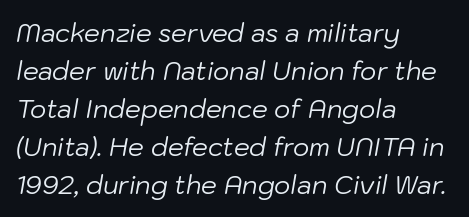
Q: Is the text bold? A: No.
Q: Is the text italic (slanted)? A: Yes, it leans right by about 10 degrees.
Q: Is the text underlined? A: No.
Q: How is the paragraph aligned? A: Left-aligned.
Q: Is the spacing between letters normal or unusually wide? A: Normal.
Q: Is the spacing between lines tight, normal or loose? A: Normal.
